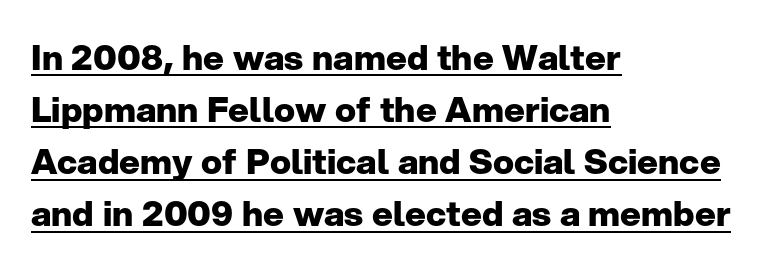
Q: Is the text bold? A: Yes.
Q: Is the text italic (slanted)? A: No, it is upright.
Q: Is the typeface a serif or a sans-serif typeface? A: Sans-serif.
Q: Is the text underlined? A: Yes.
Q: How is the paragraph aligned? A: Left-aligned.
Q: Is the spacing between letters normal or unusually wide? A: Normal.
Q: Is the spacing between lines tight, normal or loose? A: Normal.
Q: Width (condensed, normal, or wide)? A: Normal.
Q: Stroke contrast? A: Low.
Q: x-height? A: Medium.
Q: Monospaced? A: No.
